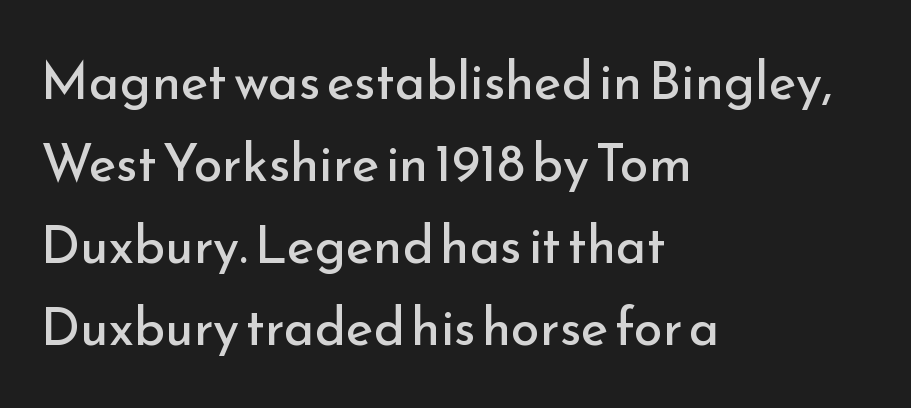
The image shows 52 px regular-weight sans-serif type, upright; set left-aligned, normal line spacing (1.58x), normal letter spacing, not underlined; low stroke contrast and a small x-height.
